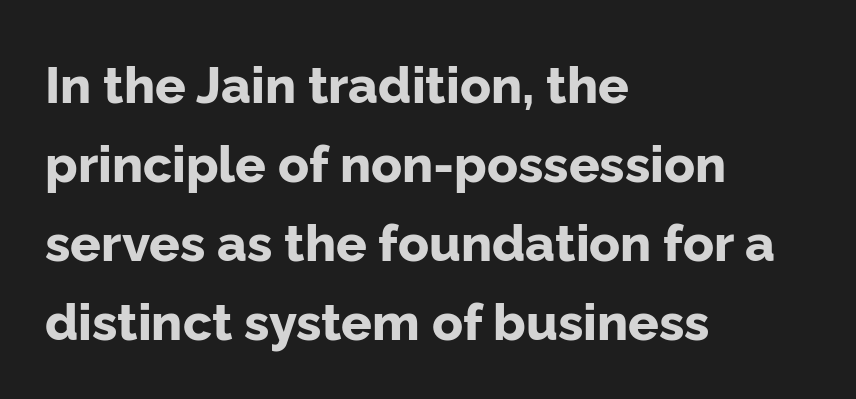
{"serif": "no", "italic": "no", "bold": "yes", "weight": "bold", "width": "normal", "stroke_contrast": "low", "x_height": "medium", "monospaced": "no", "underline": "no", "align": "left", "line_spacing": "normal", "line_spacing_ratio": 1.55, "letter_spacing": "normal", "letter_spacing_em": 0.0, "glyph_px": 51}
